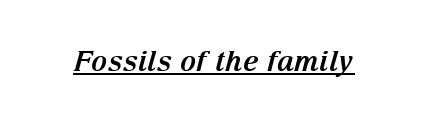
The image shows 28 px bold serif type, italic (leaning right); set normal letter spacing, underlined; medium stroke contrast and a medium x-height.
